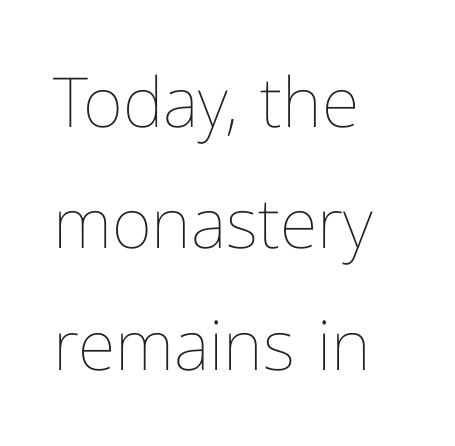
Q: Is the text bold? A: No.
Q: Is the text italic (slanted)? A: No, it is upright.
Q: Is the text underlined? A: No.
Q: How is the paragraph aligned? A: Left-aligned.
Q: Is the spacing between letters normal or unusually wide? A: Normal.
Q: Width (condensed, normal, or wide)? A: Normal.
Q: Stroke contrast? A: Low.
Q: x-height? A: Medium.
Q: Monospaced? A: No.
